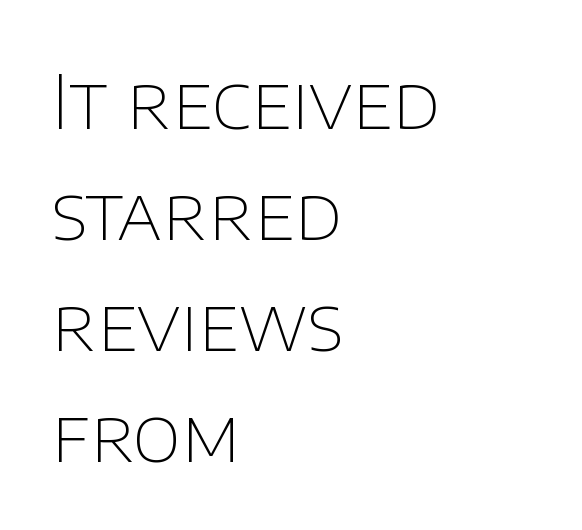
The image shows 75 px thin sans-serif type, upright; set left-aligned, normal line spacing (1.48x), normal letter spacing, not underlined; low stroke contrast and a large x-height.
